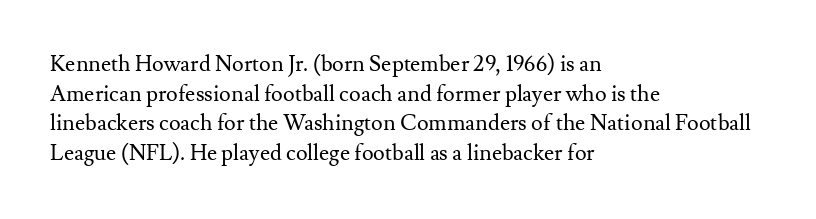
{"italic": "no", "bold": "no", "underline": "no", "align": "left", "line_spacing": "normal", "line_spacing_ratio": 1.35, "letter_spacing": "normal", "letter_spacing_em": 0.0, "glyph_px": 22}
